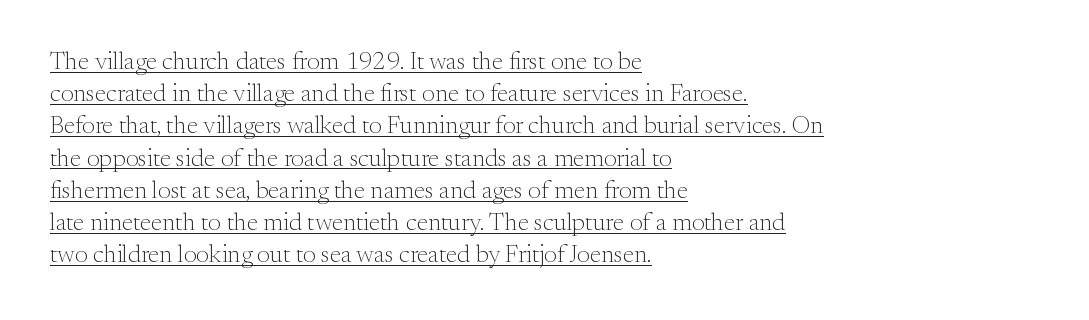
{"italic": "no", "bold": "no", "underline": "yes", "align": "left", "line_spacing": "normal", "line_spacing_ratio": 1.29, "letter_spacing": "normal", "letter_spacing_em": 0.0, "glyph_px": 25}
